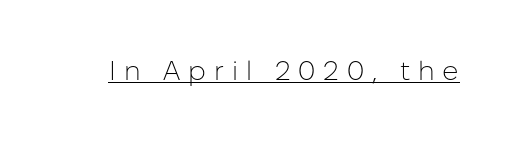
{"italic": "no", "bold": "no", "underline": "yes", "letter_spacing": "wide", "letter_spacing_em": 0.29, "glyph_px": 27}
